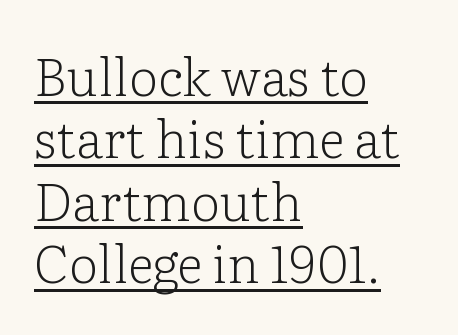
The image shows 52 px light serif type, upright; set left-aligned, line spacing 1.2x, normal letter spacing, underlined; low stroke contrast and a medium x-height.
